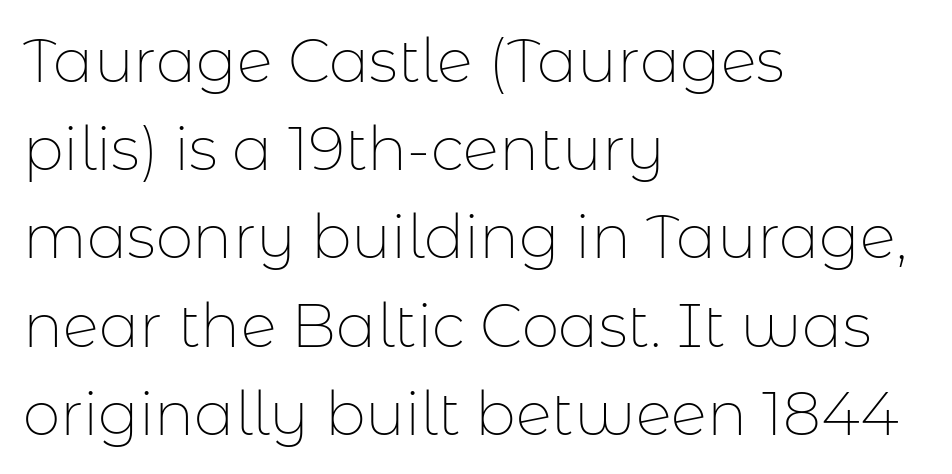
Q: Is the text bold? A: No.
Q: Is the text italic (slanted)? A: No, it is upright.
Q: Is the typeface a serif or a sans-serif typeface? A: Sans-serif.
Q: Is the text underlined? A: No.
Q: How is the paragraph aligned? A: Left-aligned.
Q: Is the spacing between letters normal or unusually wide? A: Normal.
Q: Is the spacing between lines tight, normal or loose? A: Normal.
Q: Width (condensed, normal, or wide)? A: Normal.
Q: Stroke contrast? A: Low.
Q: x-height? A: Medium.
Q: Monospaced? A: No.
